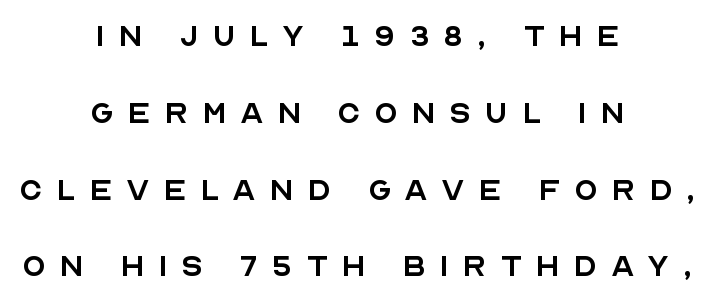
This is not heavy type; no bold has been used. This sample trades compactness for vertical openness between lines. Here the designer chose a conventional face with non-uniform glyph widths. A student would call this center alignment; a typographer would say set centered. The axis of the letterforms is exactly vertical. The typeface chosen for these lines omits serifs.
